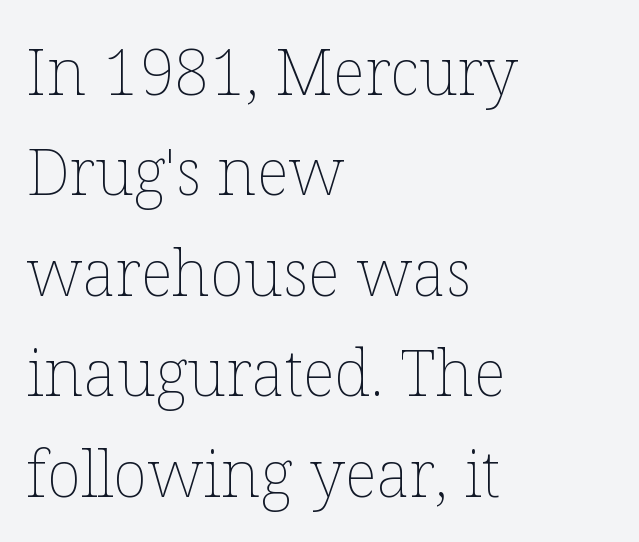
{"italic": "no", "bold": "no", "weight": "thin", "width": "normal", "stroke_contrast": "low", "x_height": "medium", "monospaced": "no", "underline": "no", "align": "left", "line_spacing": "normal", "line_spacing_ratio": 1.57, "letter_spacing": "normal", "letter_spacing_em": 0.0, "glyph_px": 64}
